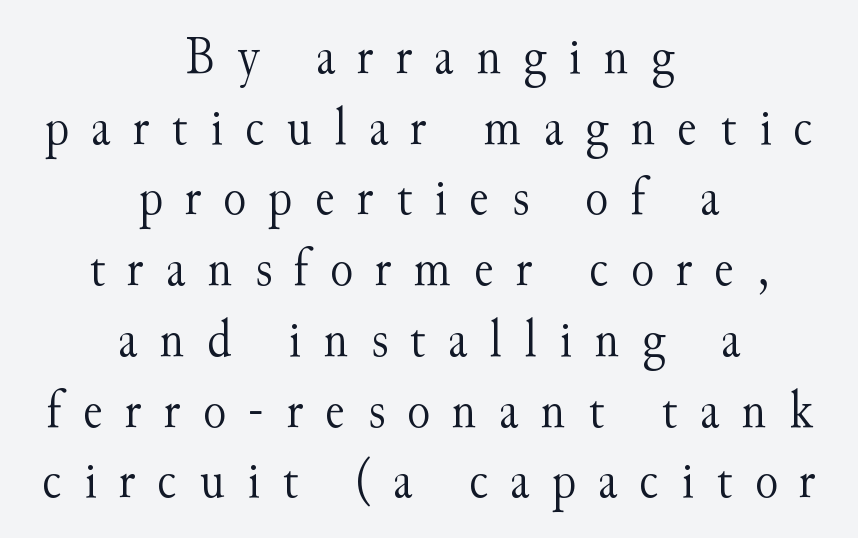
The image shows 54 px light serif type, upright; set centered, normal line spacing (1.31x), unusually wide letter spacing (+0.41 em), not underlined; medium stroke contrast and a small x-height.
